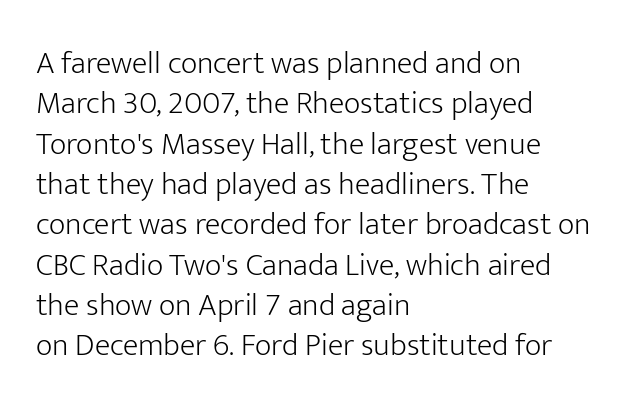
A typesetter would mark this as roman, not italic. The rendering uses natural spacing where letterforms have individual widths. The space beneath each line is pristine and unruled. This rendering employs a face without finishing strokes, i.e., a sans-serif. Compared with typical body copy, the letter spacing here is the same.
